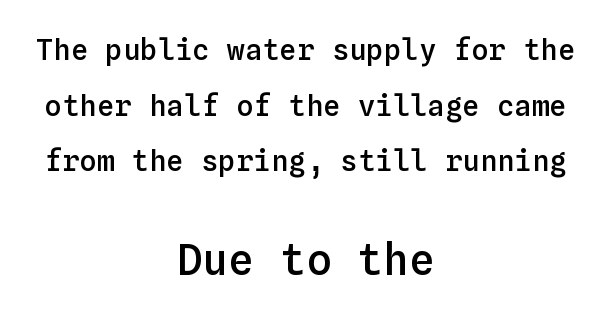
Q: Is the text bold? A: Semi-bold.
Q: Is the text italic (slanted)? A: No, it is upright.
Q: Is the text underlined? A: No.
Q: How is the paragraph aligned? A: Centered.
Q: Is the spacing between letters normal or unusually wide? A: Normal.
Q: Is the spacing between lines tight, normal or loose? A: Loose.
Q: Which block of text is set in a larger size, the first (top) or the second (bottom)? A: The second (bottom) one.
Q: Width (condensed, normal, or wide)? A: Normal.
Q: Stroke contrast? A: Low.
Q: x-height? A: Medium.
Q: Monospaced? A: Yes.
